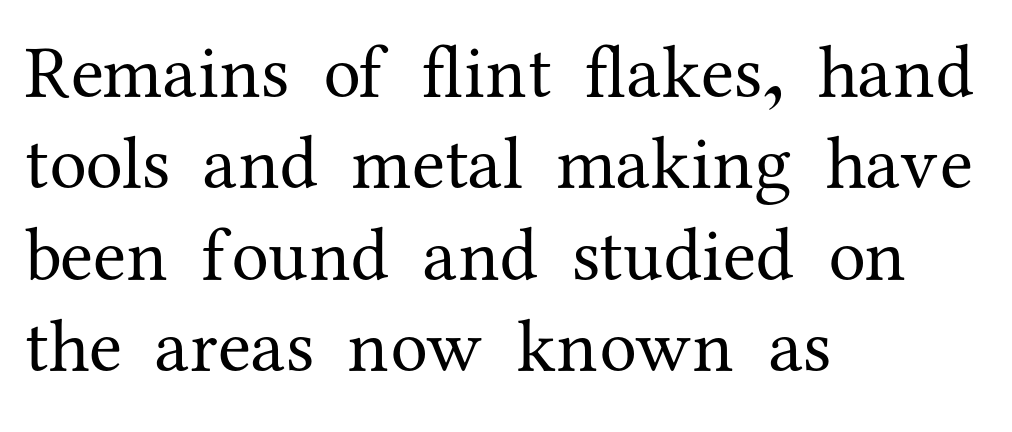
{"serif": "yes", "italic": "no", "bold": "no", "weight": "regular", "width": "normal", "stroke_contrast": "medium", "x_height": "medium", "monospaced": "no", "underline": "no", "align": "left", "line_spacing_ratio": 1.22, "letter_spacing": "normal", "letter_spacing_em": 0.0, "glyph_px": 75}
